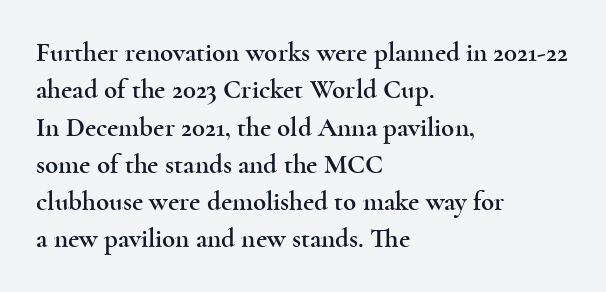
{"italic": "no", "underline": "no", "align": "left", "line_spacing": "normal", "line_spacing_ratio": 1.38, "letter_spacing": "normal", "letter_spacing_em": 0.0, "glyph_px": 27}
